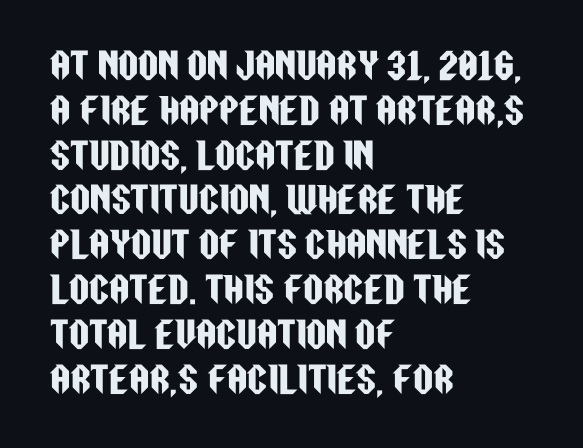
The rendering shows plain stroke endings on the letterforms — a sans-serif design. Each line starts at the same left margin while the right side varies. Does extra space separate the letters? No, they use regular spacing. How would I describe the line gaps? Plain and ordinary. Do the characters align in a grid? No, the font is proportional.
